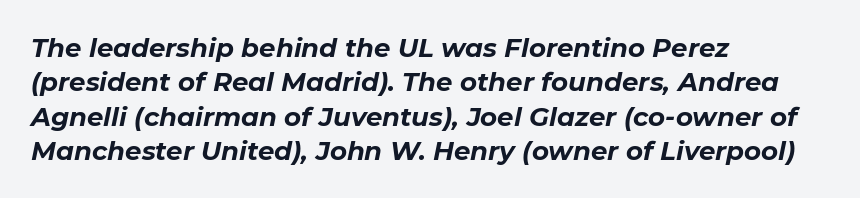
The image shows 26 px bold type, italic (leaning right); set left-aligned, normal line spacing (1.32x), normal letter spacing, not underlined.
